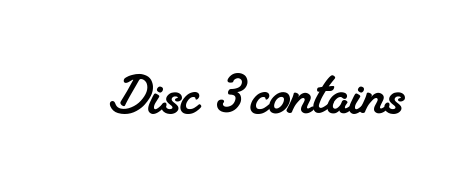
Clear beneath every line of the passage. Inter-character spacing is left at the font's built-in metrics. Looks like regular typesetting: each glyph gets only the width it needs. Does the type have serifs? Yes, each stem ends in a small foot.
